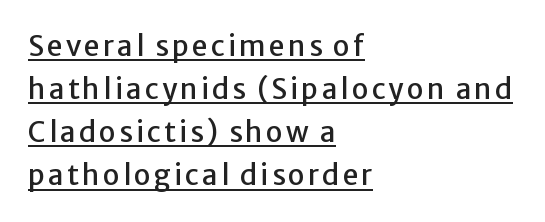
Students, observe: this is what conventionally led text looks like. You can see a thin bar hugging the bottom of the glyphs. The lines in this sample share a left origin and differ only in where they stop. Each letter keeps its own natural width here, so spacing adapts to shape. The text was rendered using a sans face with plain stroke endings.
